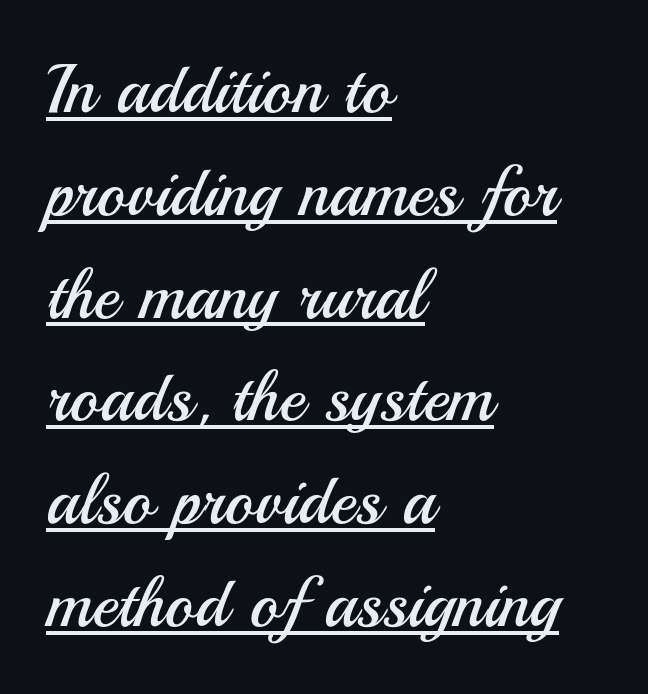
Q: Is the text bold? A: No.
Q: Is the text italic (slanted)? A: Yes.
Q: Is the typeface a serif or a sans-serif typeface? A: Sans-serif.
Q: Is the text underlined? A: Yes.
Q: How is the paragraph aligned? A: Left-aligned.
Q: Is the spacing between letters normal or unusually wide? A: Normal.
Q: Is the spacing between lines tight, normal or loose? A: Normal.
Q: Width (condensed, normal, or wide)? A: Normal.
Q: Stroke contrast? A: Medium.
Q: x-height? A: Small.
Q: Monospaced? A: No.
